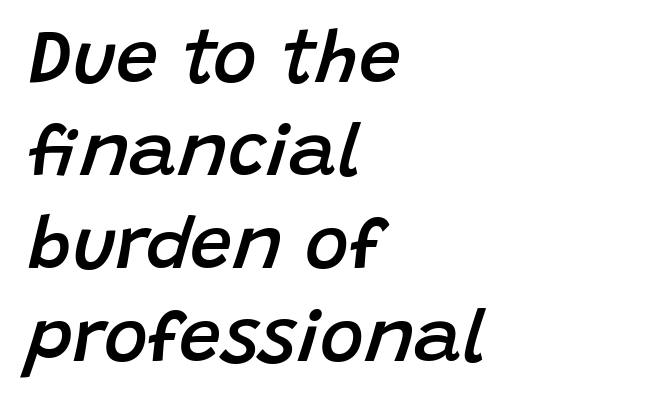
Q: Is the text bold? A: Semi-bold.
Q: Is the text italic (slanted)? A: Yes, it leans right by about 15 degrees.
Q: Is the text underlined? A: No.
Q: How is the paragraph aligned? A: Left-aligned.
Q: Is the spacing between letters normal or unusually wide? A: Normal.
Q: Width (condensed, normal, or wide)? A: Normal.
Q: Stroke contrast? A: Low.
Q: x-height? A: Large.
Q: Monospaced? A: No.
